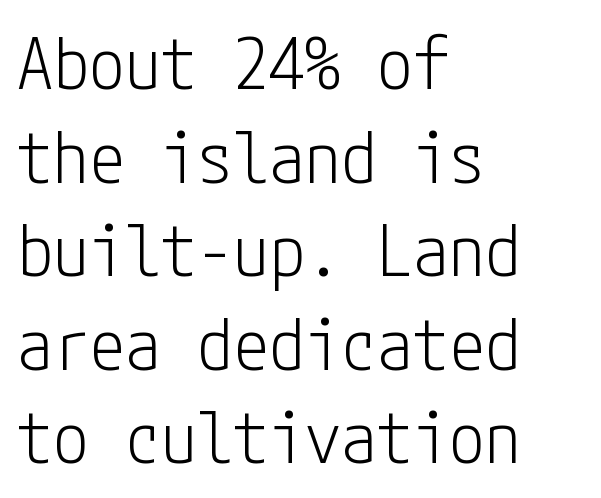
{"serif": "no", "italic": "no", "bold": "no", "weight": "light", "width": "condensed", "stroke_contrast": "low", "x_height": "medium", "underline": "no", "align": "left", "line_spacing": "normal", "line_spacing_ratio": 1.3, "letter_spacing": "normal", "letter_spacing_em": 0.0, "glyph_px": 72}
